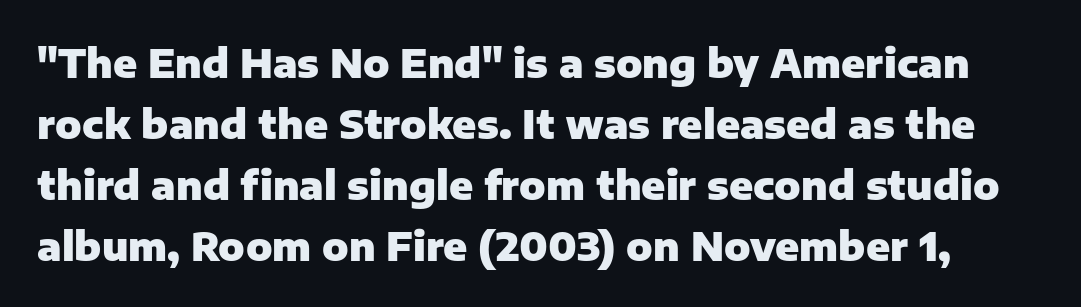
The image shows 39 px heavy sans-serif type, upright; set normal line spacing (1.56x), normal letter spacing, not underlined; low stroke contrast and a medium x-height.
